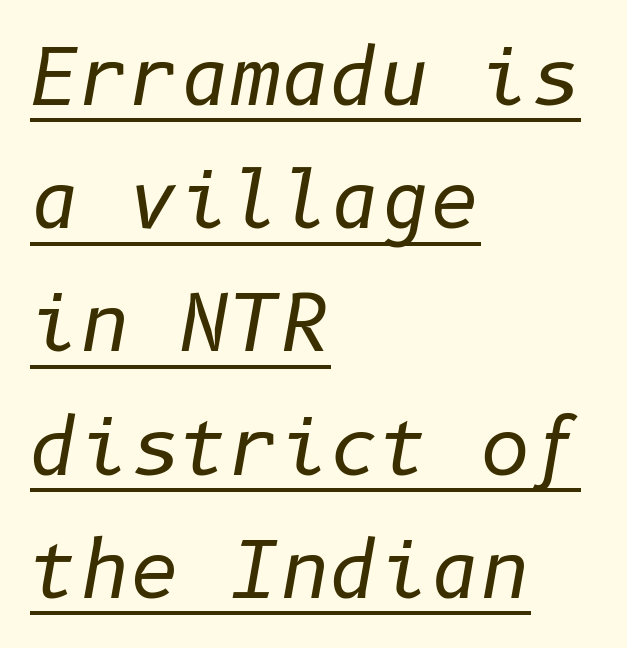
The image shows 77 px regular-weight type, italic (leaning right); set left-aligned, normal line spacing (1.6x), normal letter spacing, underlined; low stroke contrast and a medium x-height.
